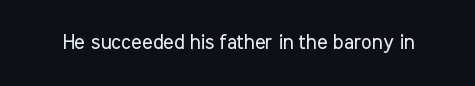
Posture: upright roman. Short note: letters normally spaced. The weight would be labelled regular, book, light, or lighter still. Lines of text with bare space underneath.
